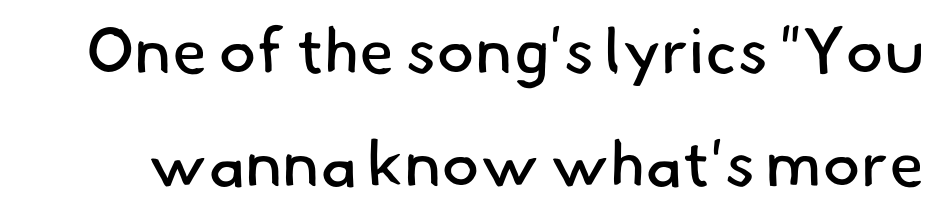
{"serif": "no", "bold": "no", "weight": "regular", "width": "normal", "stroke_contrast": "low", "x_height": "small", "monospaced": "no", "underline": "no", "line_spacing_ratio": 1.77, "letter_spacing": "normal", "letter_spacing_em": 0.0, "glyph_px": 64}
